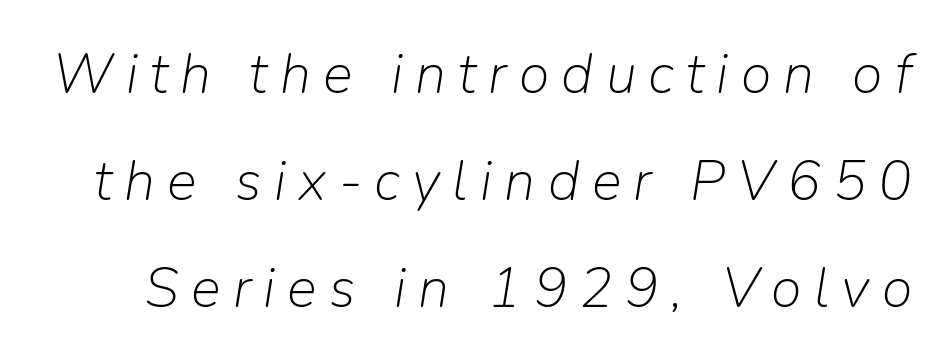
Rule under the text: the space is simply empty. Quick note: interline space is abundant. Stems here are at most as thick as an everyday book face. Notice how the stems are inclined rather than vertical — that's the hallmark of italics. Someone cranked the tracking dial way up on this one.
